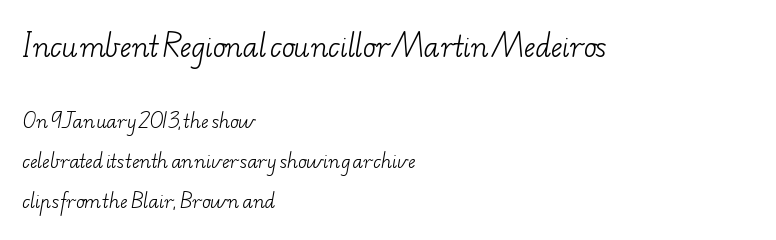
{"bold": "no", "underline": "no", "align": "left", "line_spacing": "loose", "line_spacing_ratio": 2.23, "letter_spacing": "normal", "letter_spacing_em": 0.0, "larger_block": "first", "size_ratio": 1.5, "glyph_px": 27}
